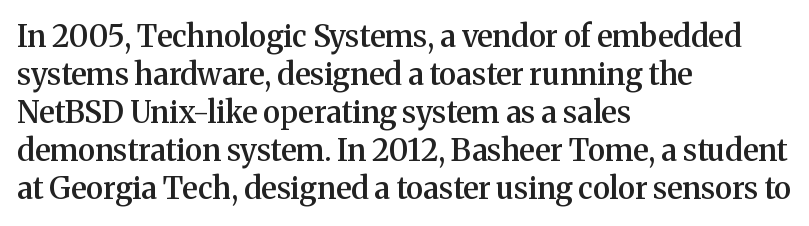
The image shows 30 px semibold serif type, upright; set left-aligned, normal line spacing (1.27x), normal letter spacing, not underlined; medium stroke contrast and a medium x-height.
